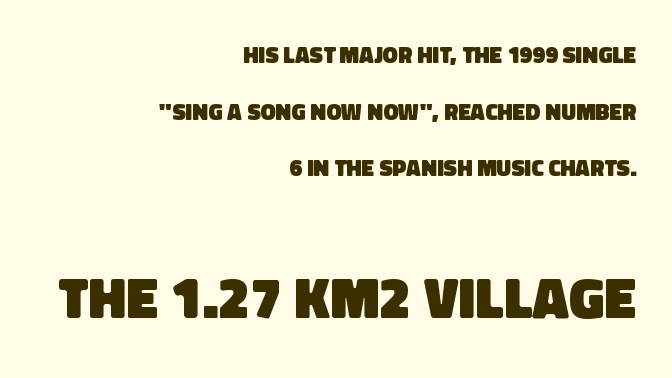
The lines are quadded right. Compared with typical body copy, the letter spacing here is the same. Proportional: the letters do not fall into vertical columns. Vertical spacing — loose.
